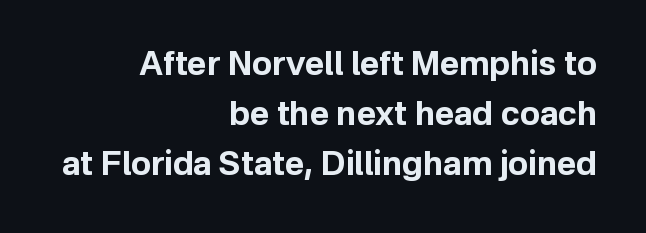
There is no visible air inserted between adjacent glyphs. The paragraph shown leans on its right margin. Normally led — the rows are evenly, conventionally spaced. Is this a sans? Yes — the strokes have no serifs. The font is running at its bold setting.
